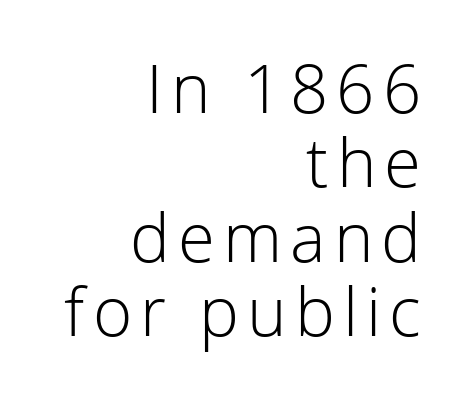
The image shows 67 px light sans-serif type, upright; set right-aligned, tight line spacing (1.11x), not underlined; low stroke contrast and a medium x-height.
